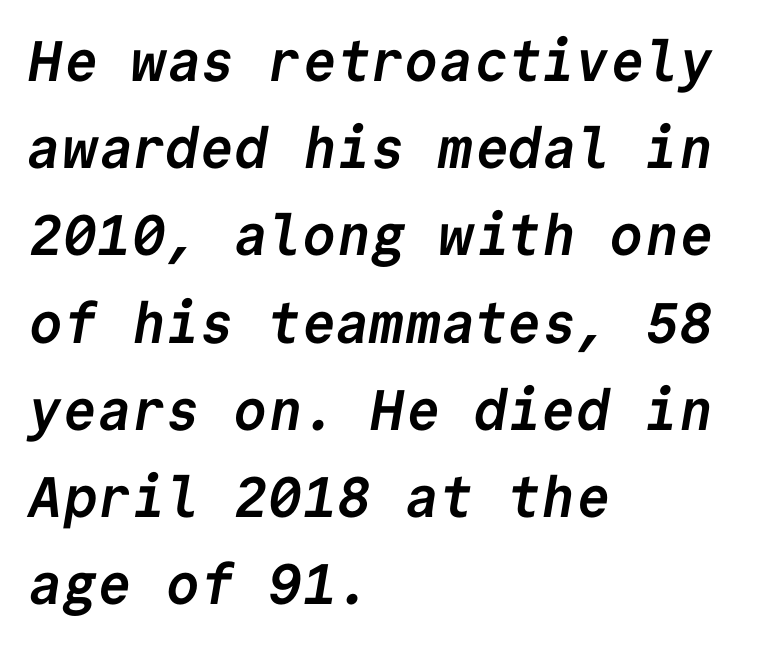
{"serif": "no", "bold": "yes", "weight": "semibold", "width": "normal", "stroke_contrast": "low", "x_height": "medium", "monospaced": "yes", "underline": "no", "align": "left", "line_spacing": "normal", "line_spacing_ratio": 1.53, "letter_spacing": "normal", "letter_spacing_em": 0.0, "glyph_px": 57}
